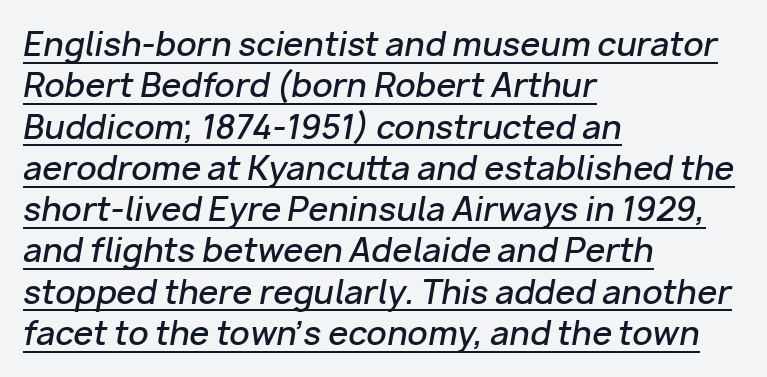
Q: Is the text bold? A: Semi-bold.
Q: Is the text italic (slanted)? A: Yes, it leans right by about 10 degrees.
Q: Is the text underlined? A: Yes.
Q: How is the paragraph aligned? A: Left-aligned.
Q: Is the spacing between letters normal or unusually wide? A: Normal.
Q: Is the spacing between lines tight, normal or loose? A: Normal.
Q: Width (condensed, normal, or wide)? A: Normal.
Q: Stroke contrast? A: Low.
Q: x-height? A: Medium.
Q: Monospaced? A: No.
